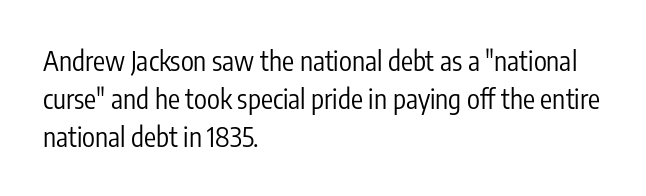
Short note: letters normally spaced. These lines are set flush left with a ragged right edge. The passage shown is not bold in any degree. Rows of type keep a routine distance in the vertical direction. This is the regular roman posture of the typeface.
